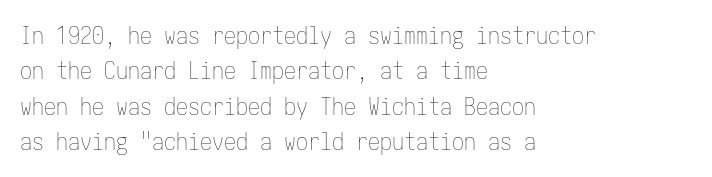
Tracking value appears to be zero — textbook default spacing. Posture: straight, roman, zero tilt. Leftover space on each line is placed entirely after the last word. This is not heavy type; no bold has been used.
